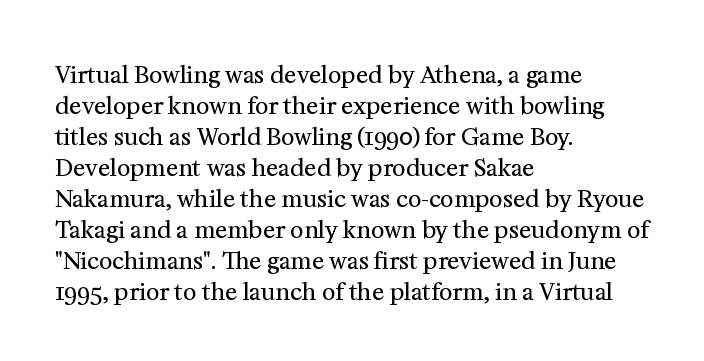
Posture: upright roman. The ragged edge is on the right, which tells us the setting is flush left. Reading down the column, the eye jumps a familiar distance to each next line. The specimen omits any rule beneath the text block's lines. The face looks like a standard text weight, possibly lighter.
